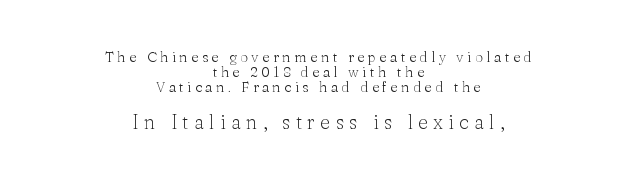
Q: Is the text bold? A: No.
Q: Is the text italic (slanted)? A: No, it is upright.
Q: Is the text underlined? A: No.
Q: How is the paragraph aligned? A: Centered.
Q: Is the spacing between letters normal or unusually wide? A: Unusually wide.
Q: Is the spacing between lines tight, normal or loose? A: Tight.
Q: Which block of text is set in a larger size, the first (top) or the second (bottom)? A: The second (bottom) one.
